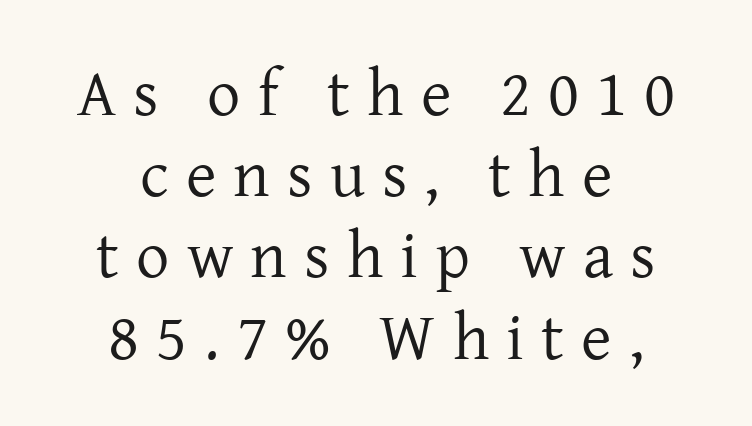
Letterform terminals end in serifs throughout the passage. Does the lettering tilt? It doesn't — this is upright. Unmarked baselines from the first word to the last. Stroke mass is kept to a normal reading level or below.
